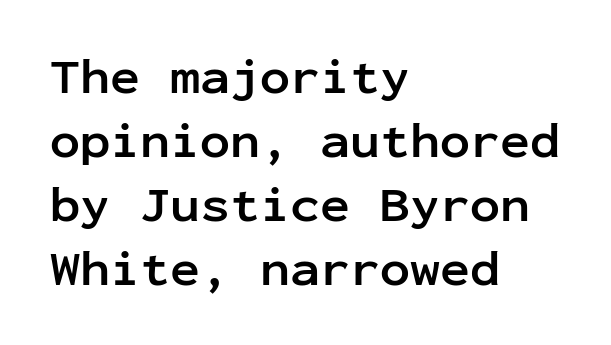
Q: Is the text bold? A: Yes.
Q: Is the text italic (slanted)? A: No, it is upright.
Q: Is the typeface a serif or a sans-serif typeface? A: Sans-serif.
Q: Is the text underlined? A: No.
Q: How is the paragraph aligned? A: Left-aligned.
Q: Is the spacing between letters normal or unusually wide? A: Normal.
Q: Is the spacing between lines tight, normal or loose? A: Normal.
Q: Width (condensed, normal, or wide)? A: Normal.
Q: Stroke contrast? A: Low.
Q: x-height? A: Medium.
Q: Monospaced? A: Yes.
